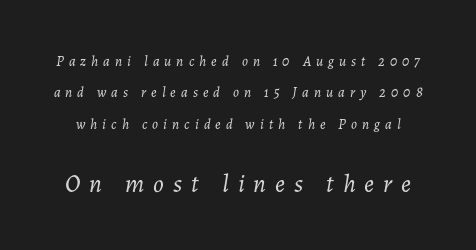
The image shows 25 px text type, italic (leaning right); set loose line spacing (2.25x), unusually wide letter spacing (+0.36 em), not underlined; the second (bottom) block is 1.79x larger.
